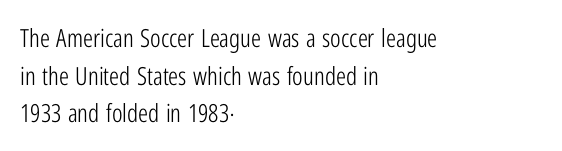
Q: Is the text bold? A: No.
Q: Is the text italic (slanted)? A: No, it is upright.
Q: Is the text underlined? A: No.
Q: How is the paragraph aligned? A: Left-aligned.
Q: Is the spacing between letters normal or unusually wide? A: Normal.
Q: Is the spacing between lines tight, normal or loose? A: Normal.
